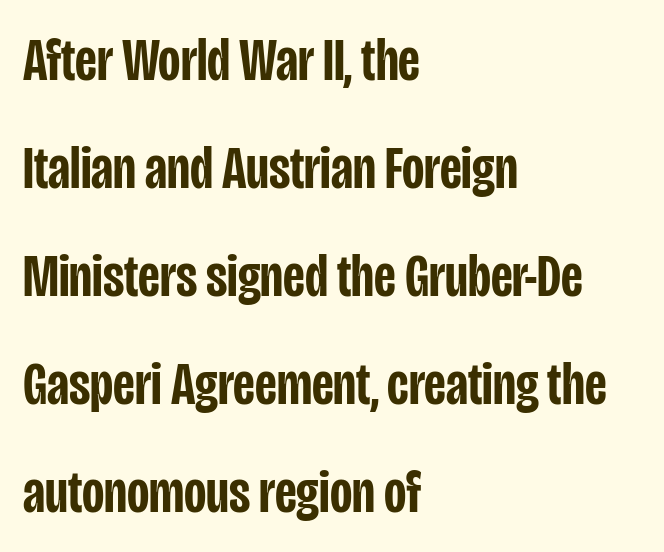
{"serif": "no", "italic": "no", "bold": "semi", "weight": "semibold", "width": "condensed", "stroke_contrast": "low", "x_height": "large", "monospaced": "no", "underline": "no", "align": "left", "line_spacing_ratio": 1.77, "letter_spacing": "normal", "letter_spacing_em": 0.0, "glyph_px": 61}
